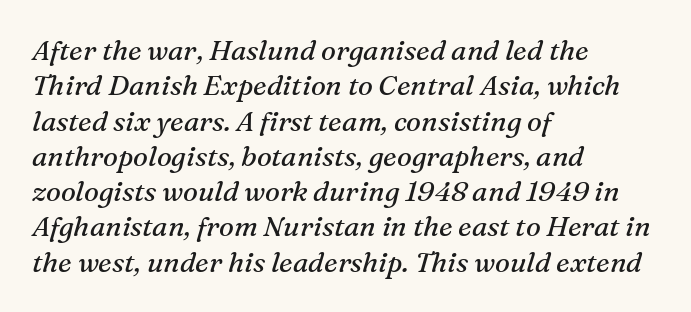
The image shows 28 px regular-weight serif type, italic (leaning right); set left-aligned, normal line spacing (1.26x), normal letter spacing, not underlined; medium stroke contrast and a medium x-height.
